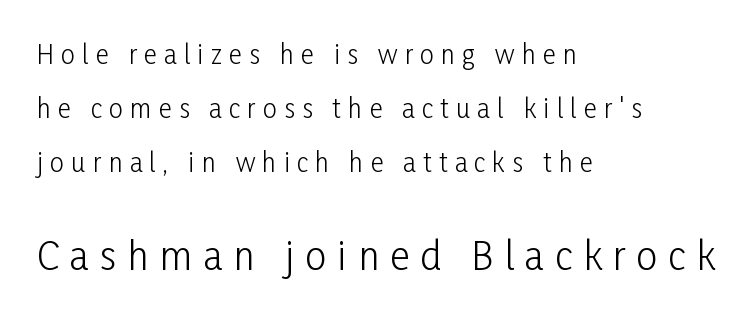
Q: Is the text bold? A: No.
Q: Is the text italic (slanted)? A: No, it is upright.
Q: Is the typeface a serif or a sans-serif typeface? A: Sans-serif.
Q: Is the text underlined? A: No.
Q: How is the paragraph aligned? A: Left-aligned.
Q: Is the spacing between letters normal or unusually wide? A: Unusually wide.
Q: Is the spacing between lines tight, normal or loose? A: Loose.
Q: Which block of text is set in a larger size, the first (top) or the second (bottom)? A: The second (bottom) one.
Q: Width (condensed, normal, or wide)? A: Condensed.
Q: Stroke contrast? A: Low.
Q: x-height? A: Medium.
Q: Monospaced? A: No.
